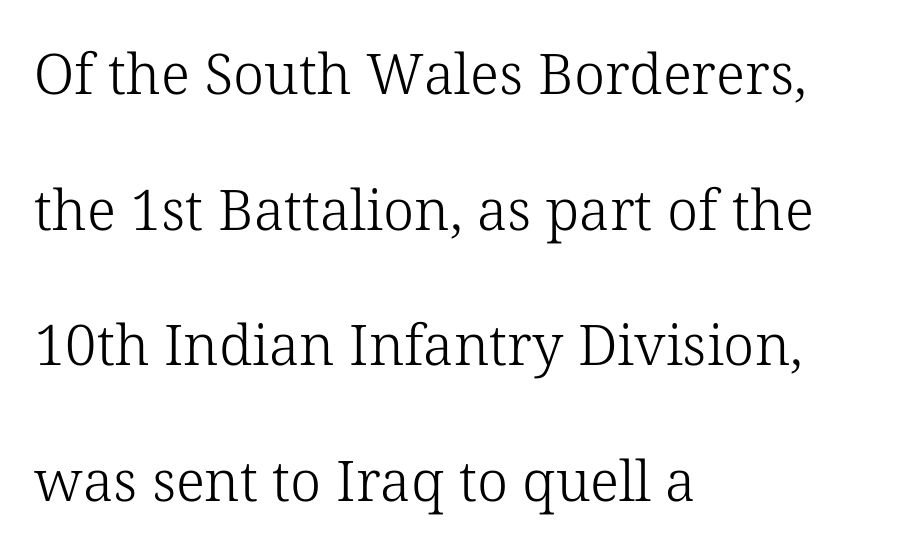
The image shows 56 px light serif type, upright; set left-aligned, loose line spacing (2.42x), normal letter spacing, not underlined; low stroke contrast and a medium x-height.
